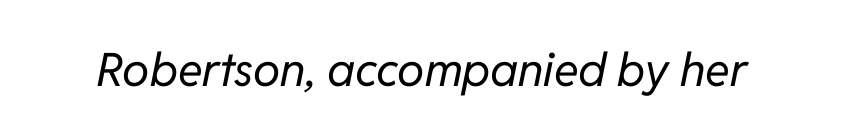
{"italic": "yes", "lean": "right", "slant_degrees": 11, "bold": "no", "weight": "regular", "width": "normal", "stroke_contrast": "low", "x_height": "medium", "monospaced": "no", "underline": "no", "letter_spacing": "normal", "letter_spacing_em": 0.0, "glyph_px": 46}
